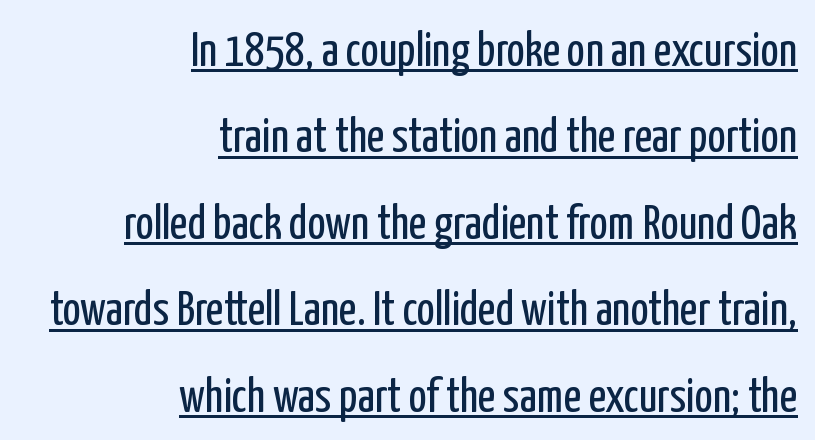
Glance below the letters and you will spot a drawn line. This is roman type, the default non-slanted kind. Each letter keeps its own natural width here, so spacing adapts to shape. The horizontal fit of the characters is conventional and even. Counters stay open thanks to moderate or lighter strokes.
